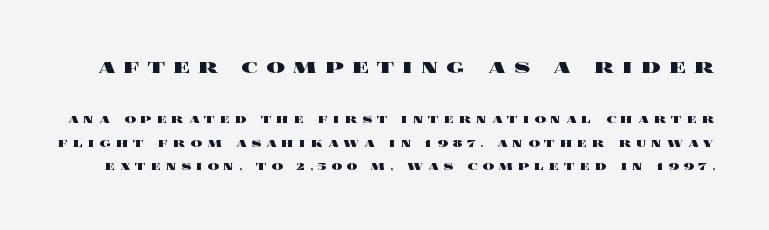
{"italic": "no", "bold": "yes", "underline": "no", "line_spacing": "normal", "line_spacing_ratio": 1.68, "letter_spacing": "wide", "letter_spacing_em": 0.35, "larger_block": "first", "size_ratio": 1.64, "glyph_px": 23}
